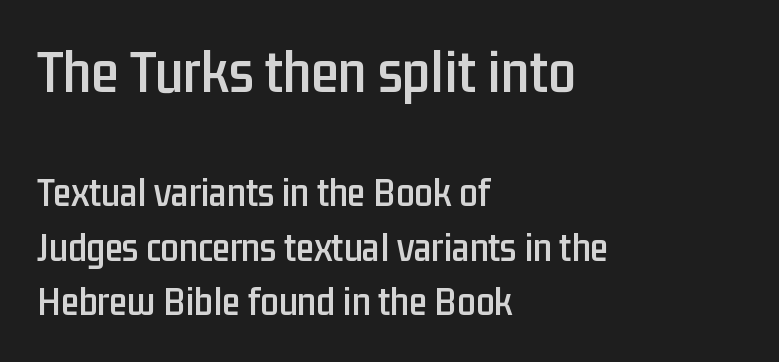
Q: Is the text italic (slanted)? A: No, it is upright.
Q: Is the typeface a serif or a sans-serif typeface? A: Sans-serif.
Q: Is the text underlined? A: No.
Q: How is the paragraph aligned? A: Left-aligned.
Q: Is the spacing between letters normal or unusually wide? A: Normal.
Q: Is the spacing between lines tight, normal or loose? A: Normal.
Q: Which block of text is set in a larger size, the first (top) or the second (bottom)? A: The first (top) one.
Q: Width (condensed, normal, or wide)? A: Condensed.
Q: Stroke contrast? A: Low.
Q: x-height? A: Medium.
Q: Monospaced? A: No.
